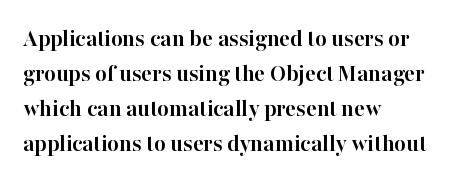
Nope, not italic — everything's standing straight. Regular leading. Teacher's note: observe the even left margin — that is flush-left alignment. The space beneath each line is pristine and unruled. Glyph-to-glyph distance matches everyday printed text.
